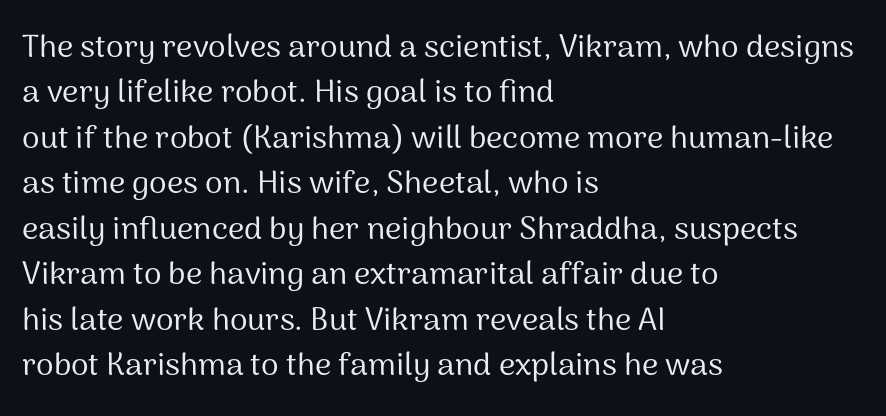
{"serif": "no", "italic": "no", "bold": "no", "weight": "regular", "width": "normal", "stroke_contrast": "medium", "x_height": "medium", "monospaced": "no", "underline": "no", "align": "left", "line_spacing": "normal", "line_spacing_ratio": 1.42, "letter_spacing": "normal", "letter_spacing_em": 0.0, "glyph_px": 32}
